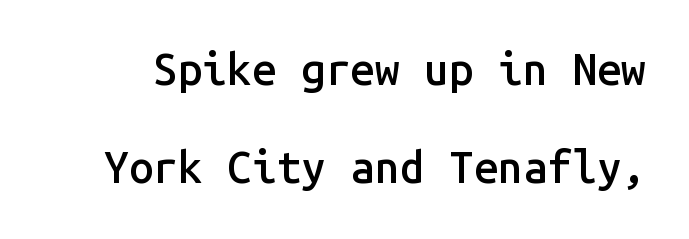
The image shows 44 px semibold sans-serif type, upright, monospaced; set loose line spacing (2.23x), normal letter spacing, not underlined; low stroke contrast and a medium x-height.
